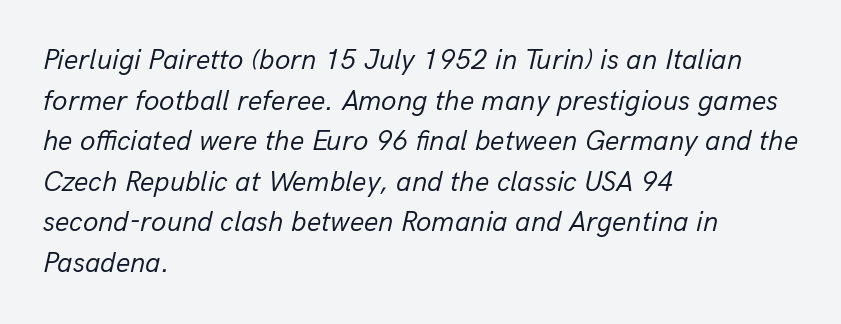
The image shows 28 px regular-weight type, italic (leaning right); set left-aligned, normal line spacing (1.45x), normal letter spacing, not underlined; low stroke contrast and a medium x-height.
